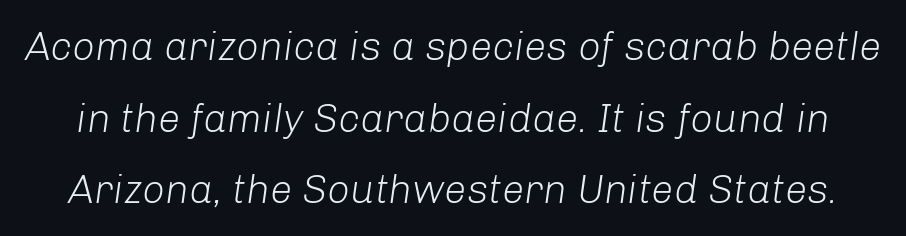
{"italic": "yes", "lean": "right", "slant_degrees": 8, "bold": "no", "weight": "light", "width": "normal", "stroke_contrast": "low", "x_height": "medium", "monospaced": "no", "underline": "no", "line_spacing_ratio": 1.79, "letter_spacing": "normal", "letter_spacing_em": 0.0, "glyph_px": 40}
